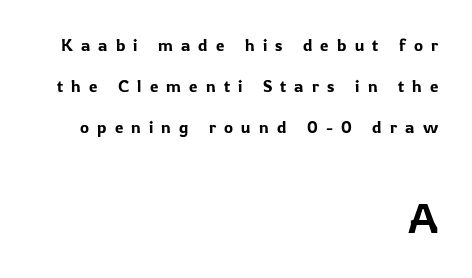
The image shows 42 px sans-serif type, upright; set right-aligned, loose line spacing (2.41x), unusually wide letter spacing (+0.48 em), not underlined; the second (bottom) block is 2.47x larger; low stroke contrast and a medium x-height.
